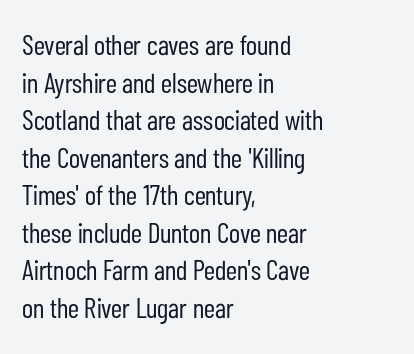
{"serif": "no", "italic": "no", "bold": "no", "weight": "regular", "width": "condensed", "stroke_contrast": "low", "x_height": "medium", "monospaced": "no", "underline": "no", "align": "left", "line_spacing": "normal", "line_spacing_ratio": 1.34, "letter_spacing": "normal", "letter_spacing_em": 0.0, "glyph_px": 28}
